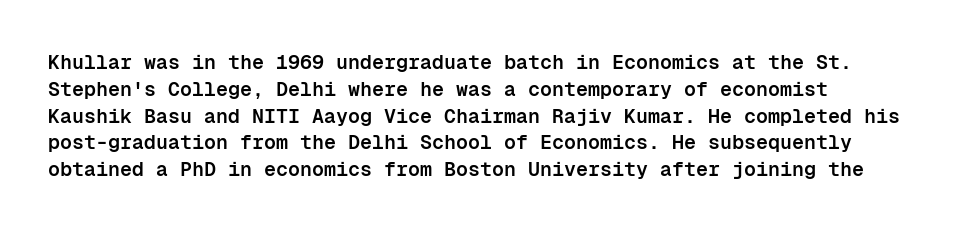
The image shows 20 px text type, upright; set normal line spacing (1.34x), normal letter spacing, not underlined.
